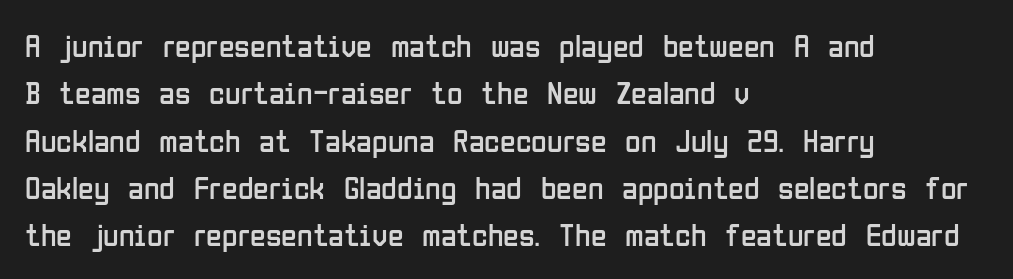
Q: Is the text bold? A: No.
Q: Is the text italic (slanted)? A: No, it is upright.
Q: Is the typeface a serif or a sans-serif typeface? A: Sans-serif.
Q: Is the text underlined? A: No.
Q: How is the paragraph aligned? A: Left-aligned.
Q: Is the spacing between letters normal or unusually wide? A: Normal.
Q: Is the spacing between lines tight, normal or loose? A: Normal.
Q: Width (condensed, normal, or wide)? A: Condensed.
Q: Stroke contrast? A: Low.
Q: x-height? A: Medium.
Q: Monospaced? A: No.
